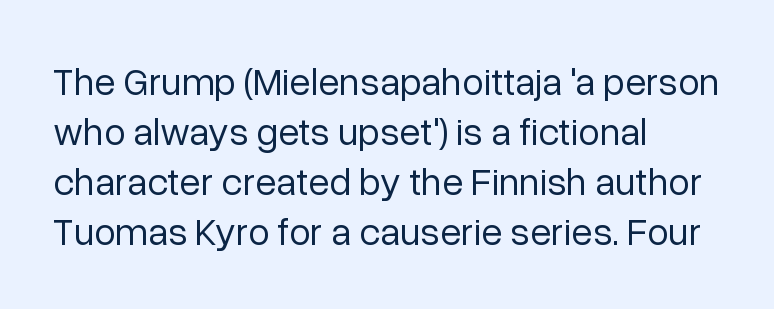
The image shows 39 px regular-weight sans-serif type, upright; set left-aligned, normal line spacing (1.28x), normal letter spacing, not underlined; low stroke contrast and a medium x-height.
